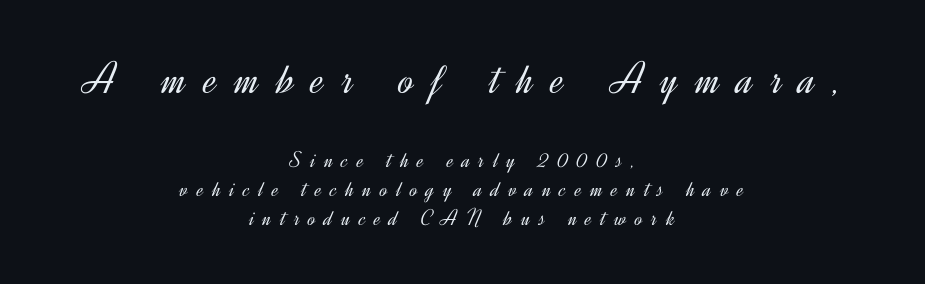
The image shows 46 px light sans-serif type; set centered, normal line spacing (1.26x), unusually wide letter spacing (+0.38 em), not underlined; the first (top) block is 2.0x larger; a small x-height.
